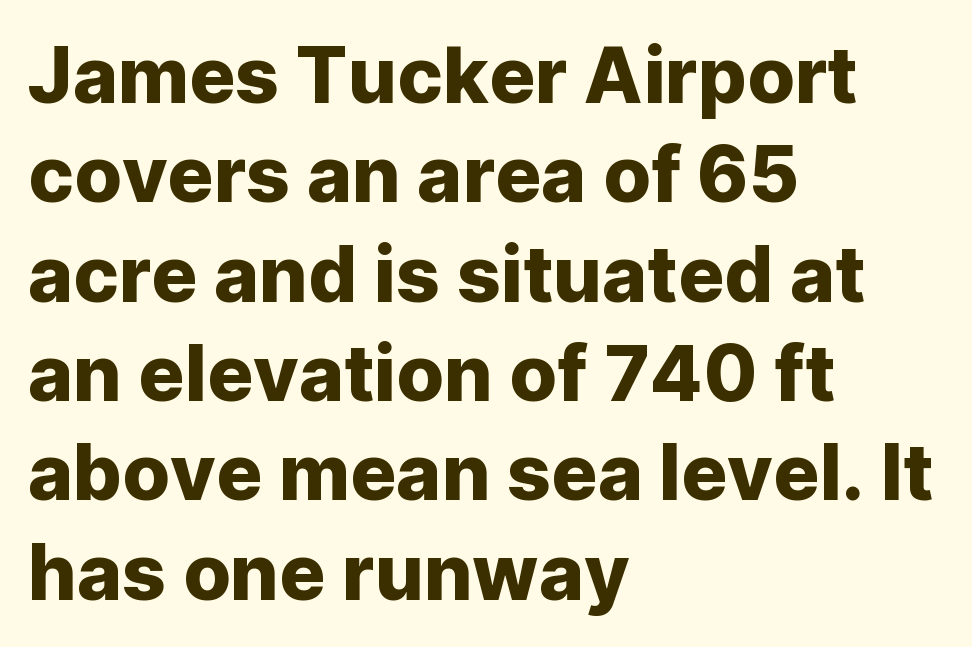
{"serif": "no", "italic": "no", "width": "normal", "stroke_contrast": "low", "x_height": "medium", "monospaced": "no", "underline": "no", "align": "left", "line_spacing": "normal", "line_spacing_ratio": 1.29, "letter_spacing": "normal", "letter_spacing_em": 0.0, "glyph_px": 77}
